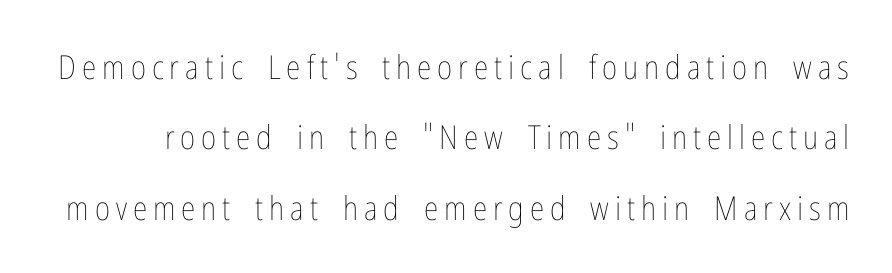
{"italic": "no", "bold": "no", "weight": "thin", "width": "condensed", "stroke_contrast": "low", "x_height": "medium", "monospaced": "no", "underline": "no", "line_spacing": "loose", "line_spacing_ratio": 2.13, "glyph_px": 33}
